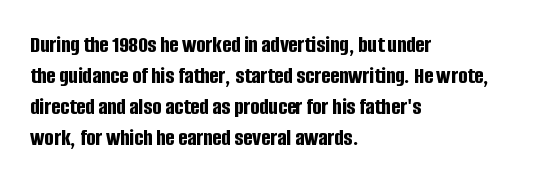
If you measured baseline to baseline, you'd find a middling distance. The specimen reads as upright at a glance. Glyph-to-glyph distance matches everyday printed text. Heavy, bold letterforms. Each row of text sits above clean, open space.
